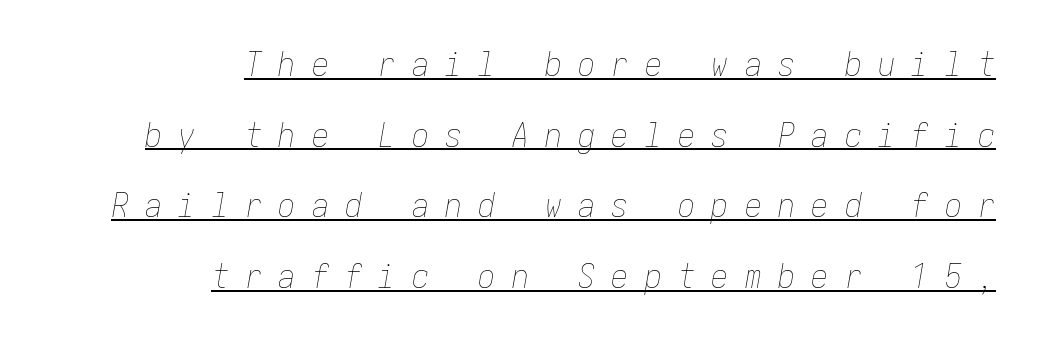
Stroke thickness stays within the range of a standard reading face or lighter. In designer terms, the underline attribute is active on this setting. Quick note: interline space is abundant. Inter-character spacing is expanded well beyond the font's built-in metrics. Does the lettering tilt? It does — this is italic.
